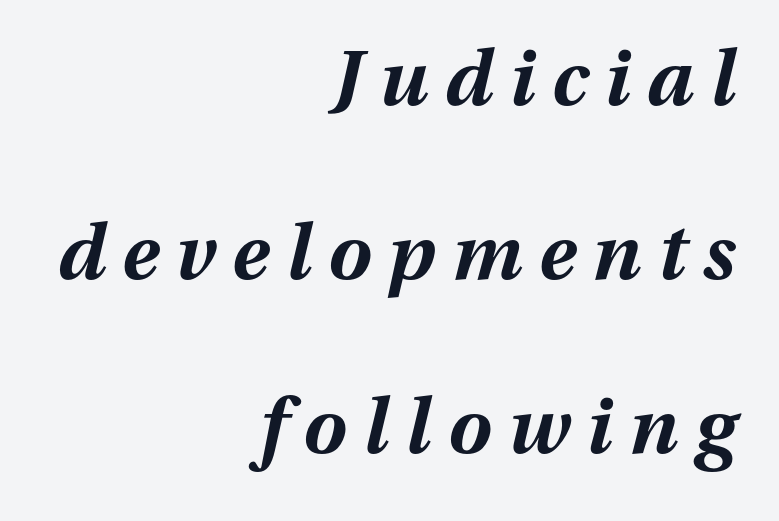
Here the designer chose a conventional face with non-uniform glyph widths. Reading down the block, your eye finds every line finishing at a fixed right position. Characters follow at a spacing far wider than the type designer built in. The space directly below the letters is spotless. These lines carry a lot of weight — the face is fully bold. Notice the wide empty band between every row — that's loose leading.
